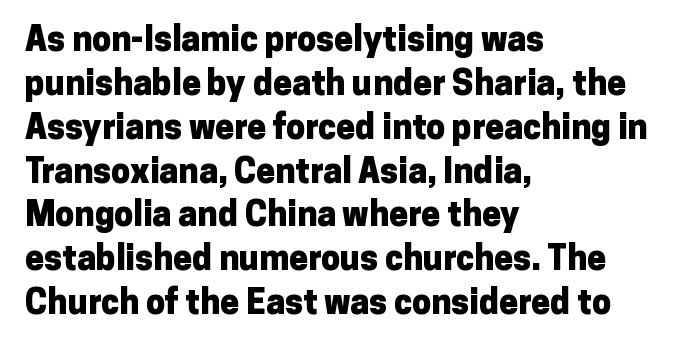
In terms of posture, this sample is upright. Clear beneath every line of the passage. A sans-serif font was chosen for this passage. Every row of glyphs begins at an identical x-position on the left.
